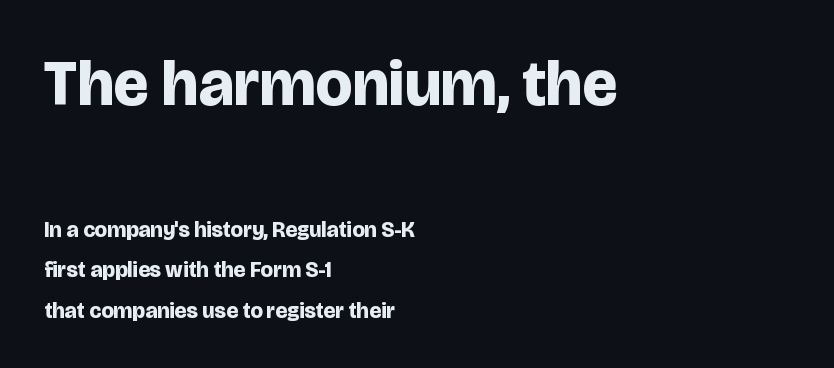
Q: Is the text bold? A: Yes.
Q: Is the text italic (slanted)? A: No, it is upright.
Q: Is the typeface a serif or a sans-serif typeface? A: Sans-serif.
Q: Is the text underlined? A: No.
Q: How is the paragraph aligned? A: Left-aligned.
Q: Is the spacing between letters normal or unusually wide? A: Normal.
Q: Which block of text is set in a larger size, the first (top) or the second (bottom)? A: The first (top) one.
Q: Width (condensed, normal, or wide)? A: Normal.
Q: Stroke contrast? A: Low.
Q: x-height? A: Large.
Q: Monospaced? A: No.
